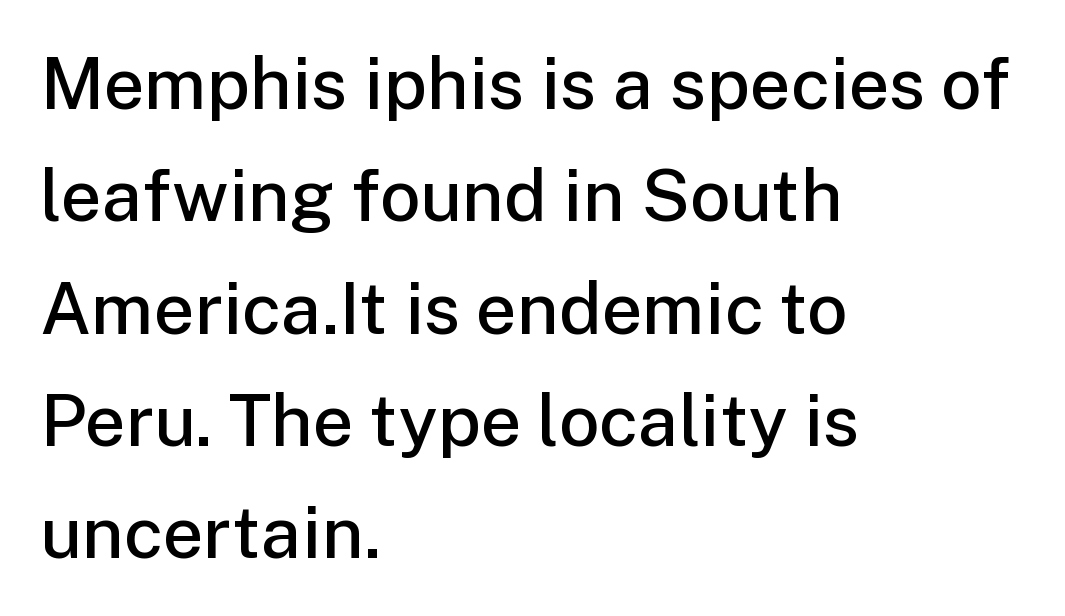
{"serif": "no", "italic": "no", "bold": "semi", "weight": "semibold", "width": "normal", "stroke_contrast": "low", "x_height": "medium", "monospaced": "no", "underline": "no", "align": "left", "line_spacing": "normal", "line_spacing_ratio": 1.56, "letter_spacing": "normal", "letter_spacing_em": 0.0, "glyph_px": 72}
